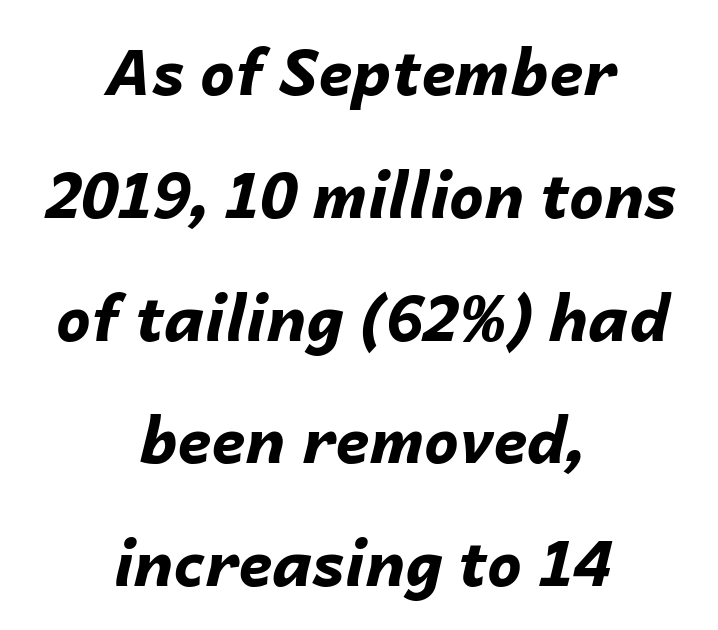
Loosely led — the rows are spread out. The paragraph shown floats in the horizontal middle. Standard letterfit; no display-style spreading of the glyphs. Set as a true bold cut, around the 700 mark. The face used here is proportionally spaced, like ordinary book or web type. Check under the words: just untouched page.
